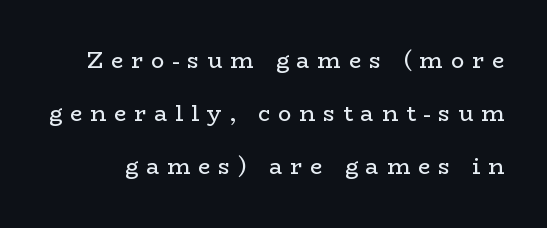
Q: Is the text bold? A: No.
Q: Is the text italic (slanted)? A: No, it is upright.
Q: Is the text underlined? A: No.
Q: Is the spacing between letters normal or unusually wide? A: Unusually wide.
Q: Is the spacing between lines tight, normal or loose? A: Loose.
